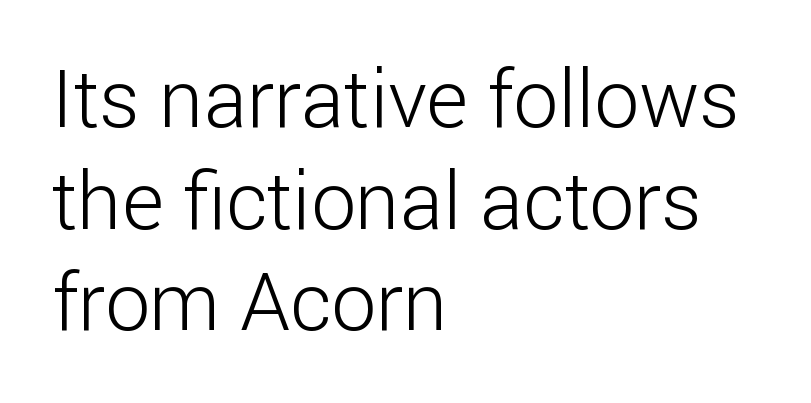
The image shows 80 px light sans-serif type, upright; set left-aligned, normal line spacing (1.27x), normal letter spacing, not underlined; low stroke contrast and a medium x-height.
